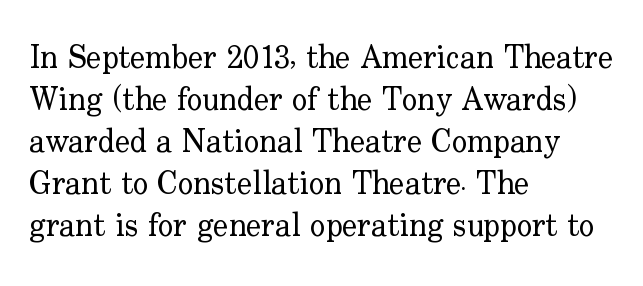
{"serif": "yes", "italic": "no", "bold": "no", "weight": "regular", "width": "normal", "stroke_contrast": "low", "x_height": "small", "monospaced": "no", "underline": "no", "align": "left", "line_spacing": "normal", "line_spacing_ratio": 1.31, "letter_spacing": "normal", "letter_spacing_em": 0.0, "glyph_px": 32}
